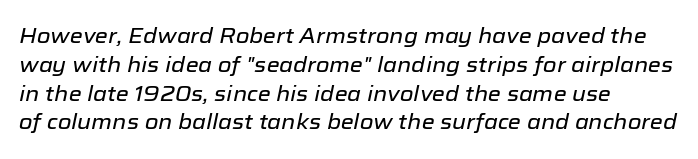
In terms of leading, this rendering sits right in the middle. Is the block centered? No — it sits flush against the left margin. When letters slant like this, we call the style italic. The gaps between neighbouring characters are ordinary and unremarkable. Letters rest on an invisible, unmarked baseline.
